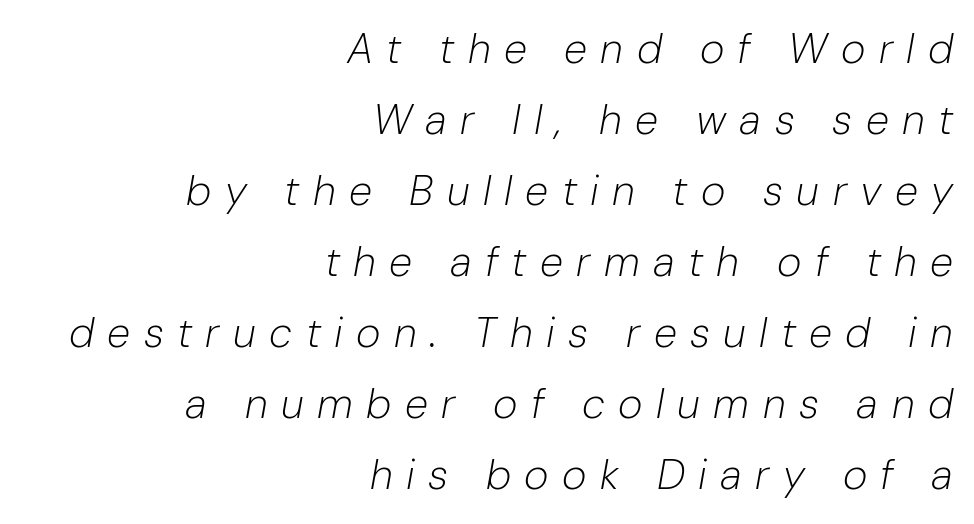
{"italic": "yes", "lean": "right", "slant_degrees": 10, "bold": "no", "weight": "light", "width": "normal", "stroke_contrast": "low", "x_height": "medium", "monospaced": "no", "underline": "no", "align": "right", "line_spacing": "normal", "line_spacing_ratio": 1.69, "letter_spacing": "wide", "letter_spacing_em": 0.32, "glyph_px": 42}
